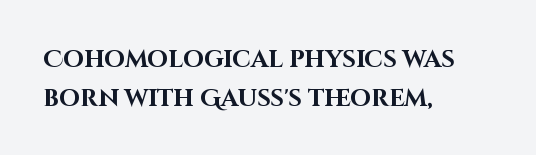
Honestly, there is no underline to notice here at all. Leading matches the norm, producing a regular column. These lines were composed using upright roman letters. Where is the straight margin? On the left.
